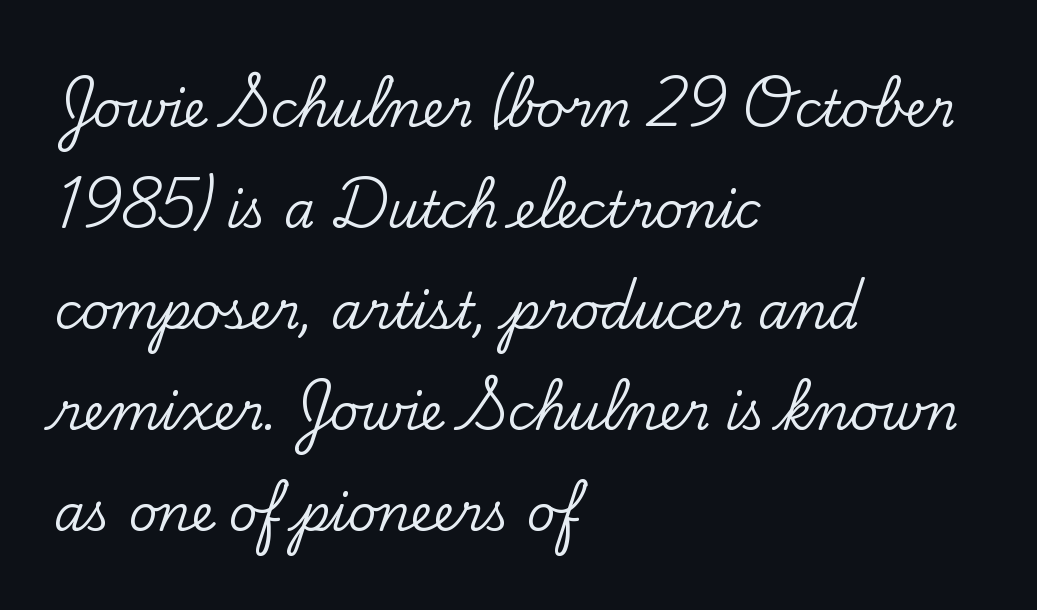
{"serif": "yes", "width": "normal", "stroke_contrast": "low", "x_height": "small", "monospaced": "no", "underline": "no", "align": "left", "line_spacing": "loose", "line_spacing_ratio": 2.02, "letter_spacing": "normal", "letter_spacing_em": 0.0, "glyph_px": 50}
